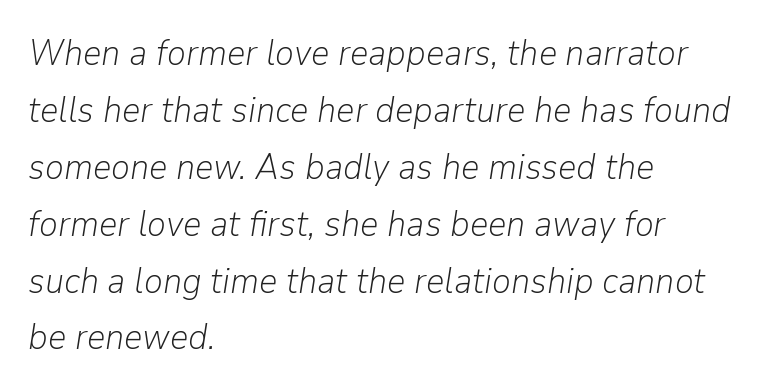
The image shows 36 px light type, italic (leaning right); set left-aligned, normal line spacing (1.58x), normal letter spacing, not underlined; low stroke contrast and a medium x-height.
